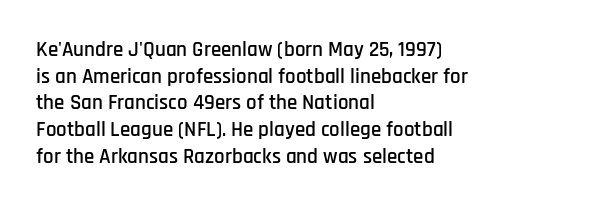
{"italic": "no", "underline": "no", "align": "left", "line_spacing": "normal", "line_spacing_ratio": 1.27, "letter_spacing": "normal", "letter_spacing_em": 0.0, "glyph_px": 21}
